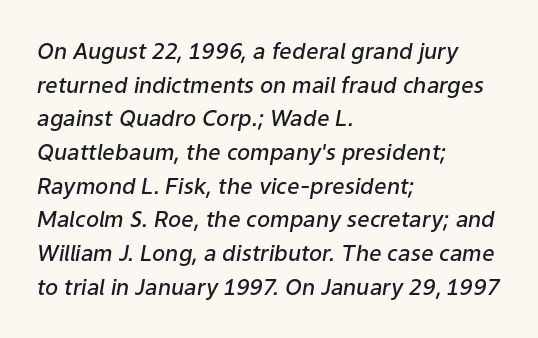
{"italic": "yes", "lean": "right", "slant_degrees": 9, "bold": "semi", "underline": "no", "align": "left", "line_spacing": "normal", "line_spacing_ratio": 1.53, "letter_spacing": "normal", "letter_spacing_em": 0.0, "glyph_px": 22}
